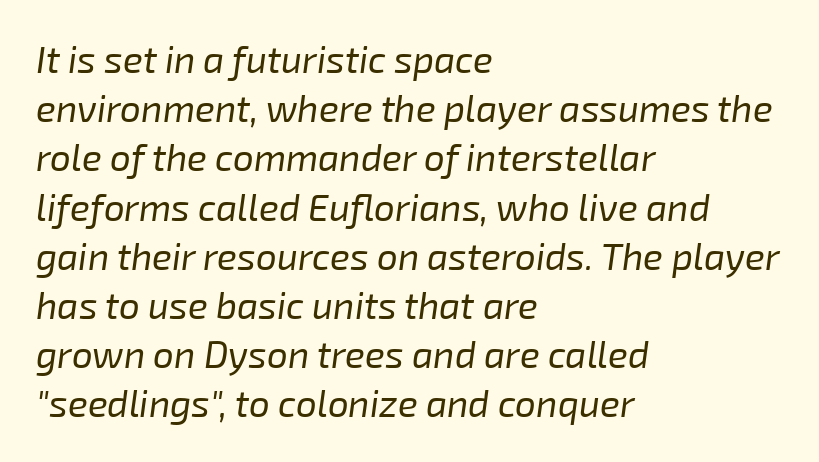
Q: Is the text bold? A: No.
Q: Is the text italic (slanted)? A: Yes, it leans right by about 8 degrees.
Q: Is the text underlined? A: No.
Q: How is the paragraph aligned? A: Left-aligned.
Q: Is the spacing between letters normal or unusually wide? A: Normal.
Q: Is the spacing between lines tight, normal or loose? A: Normal.
Q: Width (condensed, normal, or wide)? A: Normal.
Q: Stroke contrast? A: Low.
Q: x-height? A: Medium.
Q: Monospaced? A: No.
